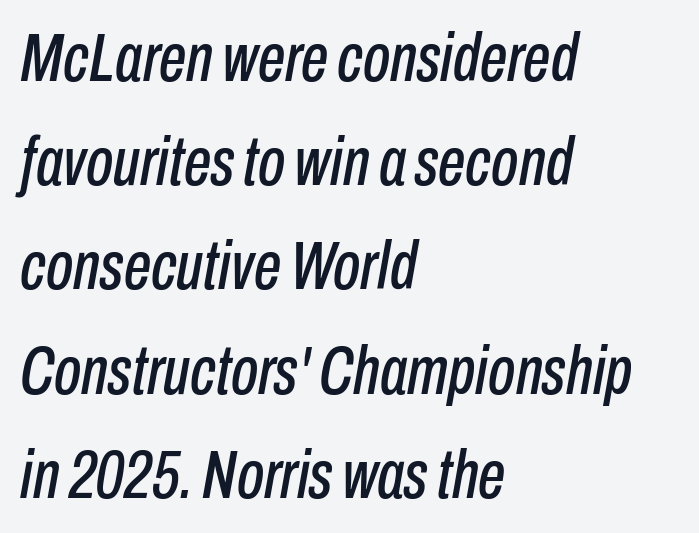
The image shows 69 px condensed type, italic (leaning right); set left-aligned, normal line spacing (1.51x), normal letter spacing, not underlined; low stroke contrast and a medium x-height.
